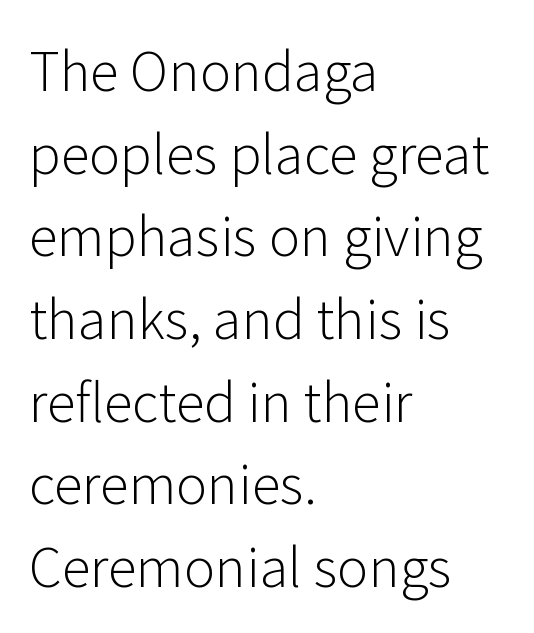
The image shows 53 px light sans-serif type, upright; set left-aligned, normal line spacing (1.56x), normal letter spacing, not underlined; low stroke contrast and a medium x-height.
